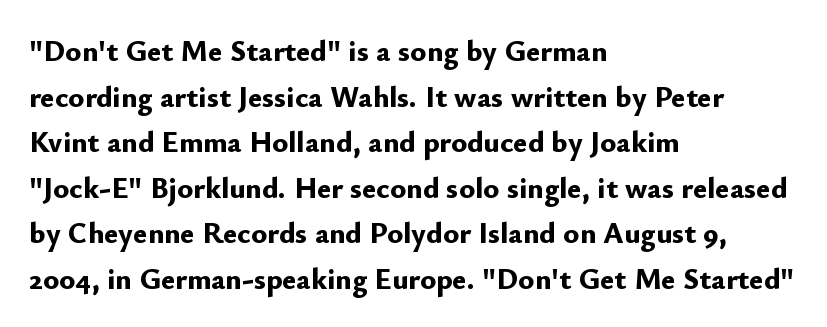
The line texture is even and compact thanks to regular tracking. The lines are quadded left. As a designer I'd log this as weight 700, bold. Character widths vary here, with narrow letters taking less room than wide ones. The zone under the glyphs is completely vacant.
